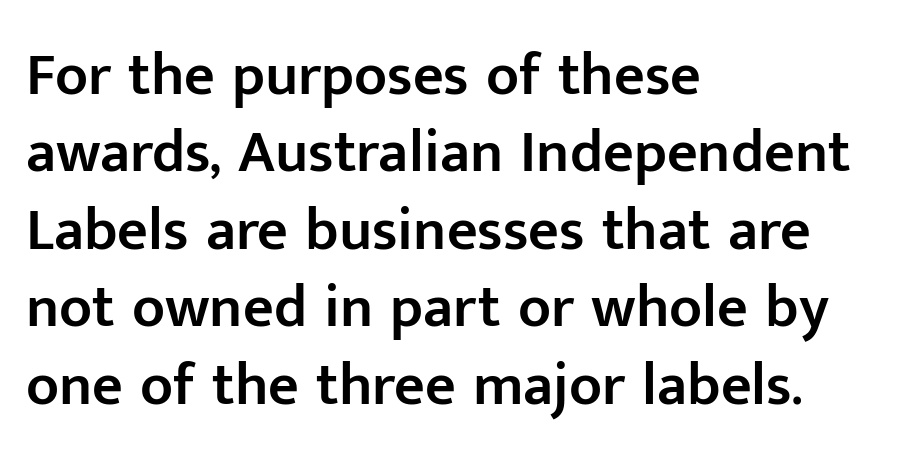
Summary of vertical rhythm: regular, with standard interline spacing. The lettering holds an erect, upright posture throughout. Short and long lines alike share a common starting point at left. In terms of letterform style, serifs are entirely absent. Is the type bold? Partly — it's a semibold, heavier than regular but not fully bold.
